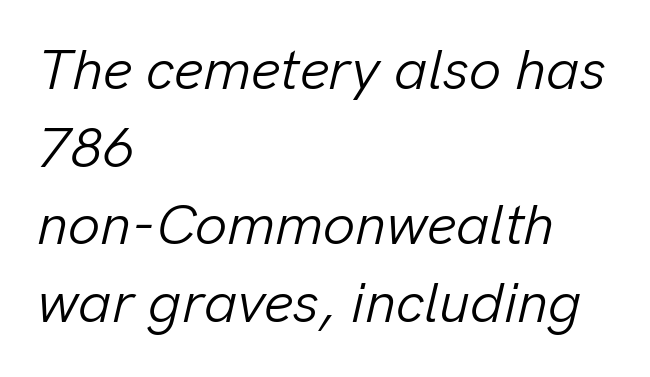
A typesetter would mark this as italic. Whoever set this chose a conventional vertical rhythm. The paragraph has a hard left edge and a soft right edge. Counters stay open thanks to moderate or lighter strokes.
